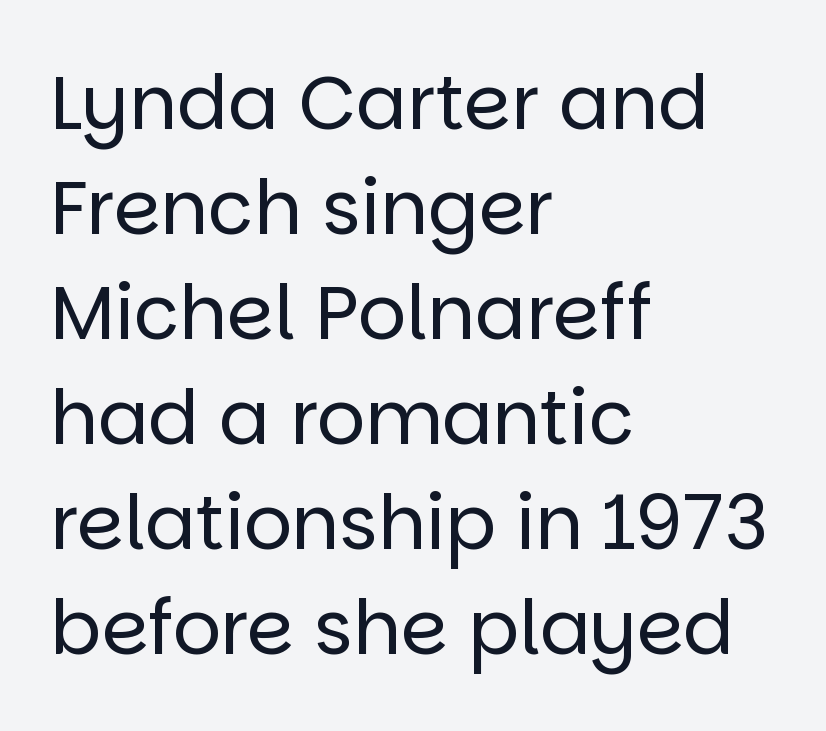
The image shows 75 px regular-weight sans-serif type, upright; set left-aligned, normal line spacing (1.4x), normal letter spacing, not underlined; low stroke contrast and a large x-height.
